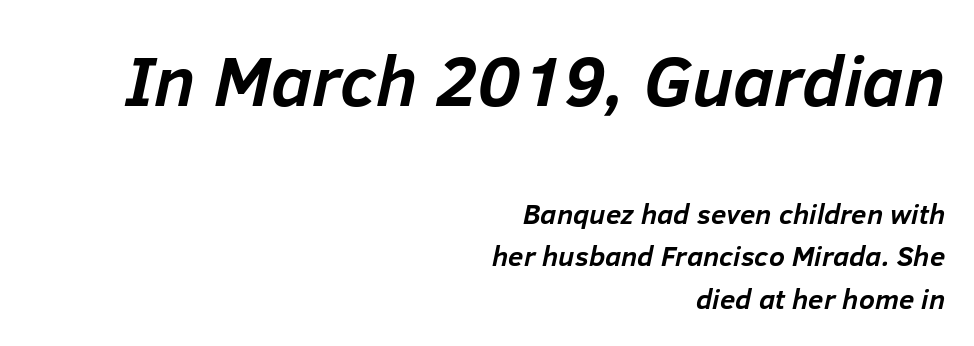
The image shows 71 px semibold type, italic (leaning right); set right-aligned, normal line spacing (1.51x), normal letter spacing, not underlined; the first (top) block is 2.54x larger; low stroke contrast and a medium x-height.
